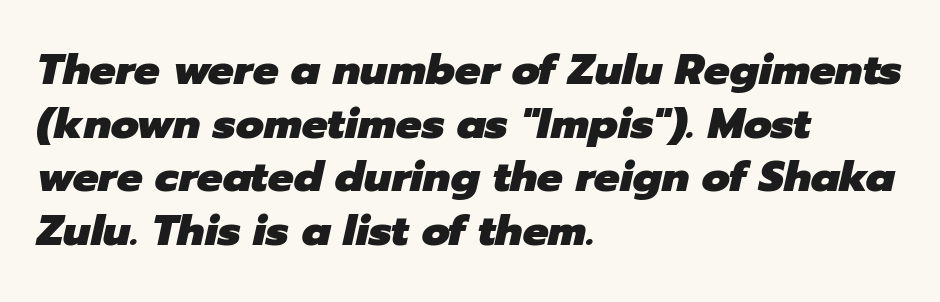
Any mark beneath the type? The region is blank. Is the type bold? Yes — the strokes are clearly thick and heavy. Style check: oblique. Glyph-to-glyph distance matches everyday printed text. The rendering uses natural spacing where letterforms have individual widths. The line-height multiplier appears to be the usual default.
